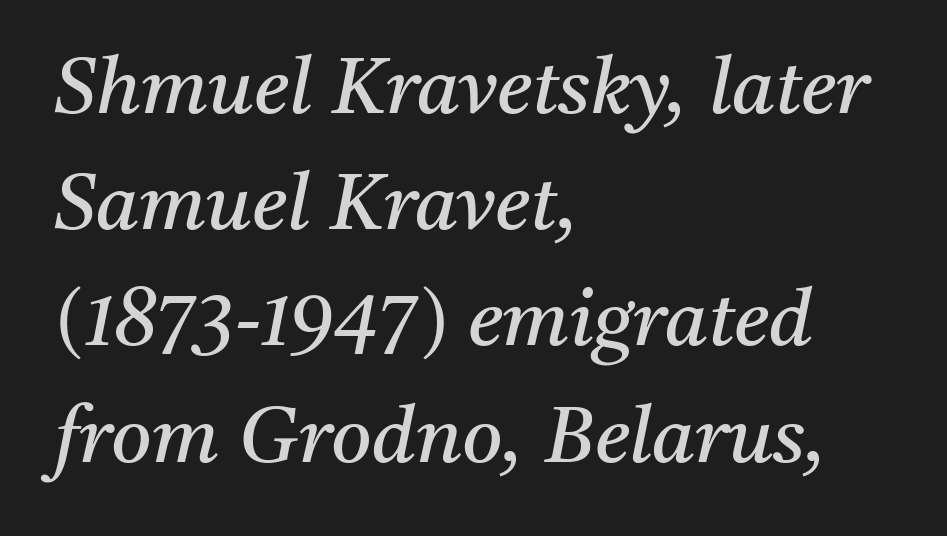
Q: Is the text bold? A: No.
Q: Is the text italic (slanted)? A: Yes, it leans right by about 11 degrees.
Q: Is the typeface a serif or a sans-serif typeface? A: Serif.
Q: Is the text underlined? A: No.
Q: How is the paragraph aligned? A: Left-aligned.
Q: Is the spacing between letters normal or unusually wide? A: Normal.
Q: Is the spacing between lines tight, normal or loose? A: Normal.
Q: Width (condensed, normal, or wide)? A: Normal.
Q: Stroke contrast? A: Medium.
Q: x-height? A: Medium.
Q: Monospaced? A: No.
